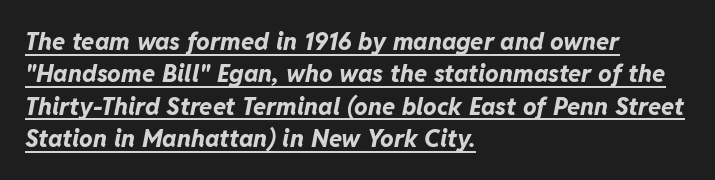
{"italic": "yes", "lean": "right", "slant_degrees": 11, "bold": "yes", "underline": "yes", "align": "left", "line_spacing": "normal", "line_spacing_ratio": 1.35, "letter_spacing": "normal", "letter_spacing_em": 0.0, "glyph_px": 24}
